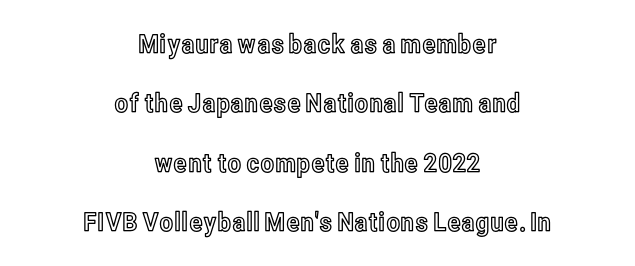
Tracking value appears to be zero — textbook default spacing. Is there much room between lines? Yes — plenty of vertical air separates them. Designer's note — italics off, roman on. Check under the words: just untouched page. Caption: multi-line text, centered on the measure.
